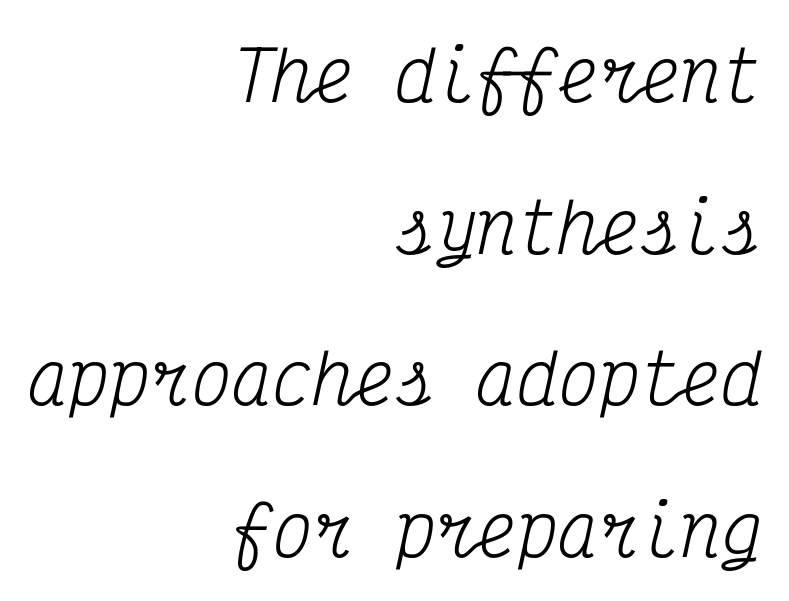
{"serif": "yes", "italic": "yes", "lean": "right", "slant_degrees": 12, "bold": "no", "weight": "regular", "width": "condensed", "stroke_contrast": "medium", "x_height": "medium", "monospaced": "yes", "underline": "no", "align": "right", "line_spacing": "loose", "line_spacing_ratio": 2.23, "letter_spacing": "normal", "letter_spacing_em": 0.0, "glyph_px": 68}
